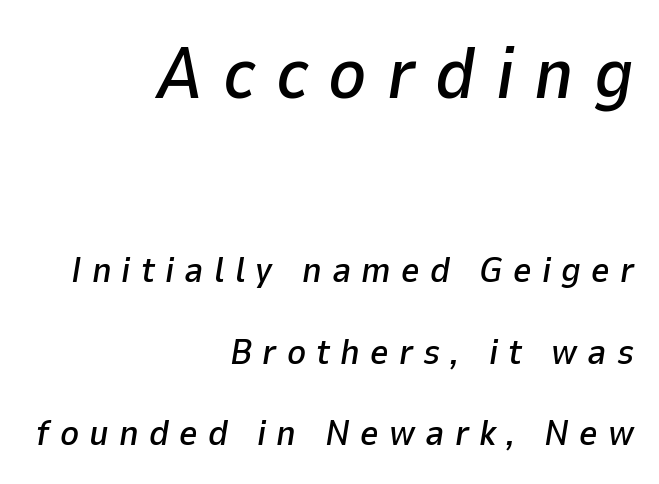
{"italic": "yes", "lean": "right", "slant_degrees": 9, "width": "normal", "stroke_contrast": "low", "x_height": "medium", "monospaced": "no", "underline": "no", "align": "right", "line_spacing": "loose", "line_spacing_ratio": 2.26, "letter_spacing": "wide", "letter_spacing_em": 0.28, "larger_block": "first", "size_ratio": 2.0, "glyph_px": 72}
